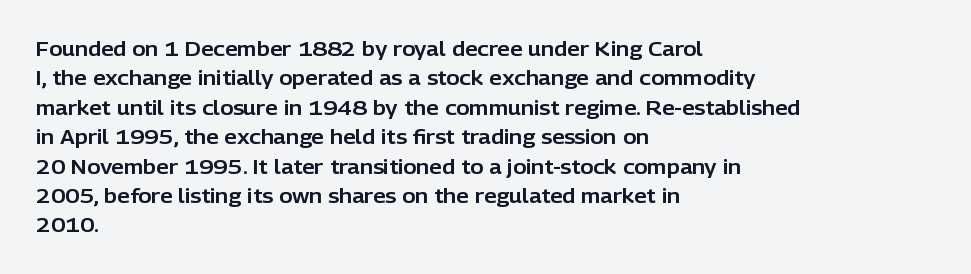
Q: Is the text italic (slanted)? A: No, it is upright.
Q: Is the text underlined? A: No.
Q: How is the paragraph aligned? A: Left-aligned.
Q: Is the spacing between letters normal or unusually wide? A: Normal.
Q: Is the spacing between lines tight, normal or loose? A: Normal.
